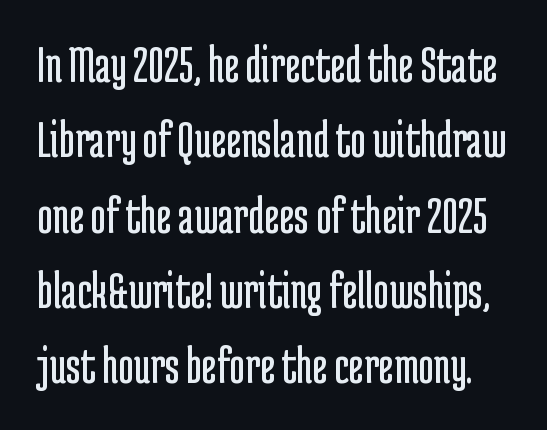
{"serif": "no", "italic": "no", "bold": "no", "weight": "regular", "width": "condensed", "stroke_contrast": "low", "x_height": "medium", "monospaced": "no", "underline": "no", "line_spacing": "normal", "line_spacing_ratio": 1.42, "letter_spacing": "normal", "letter_spacing_em": 0.0, "glyph_px": 53}
